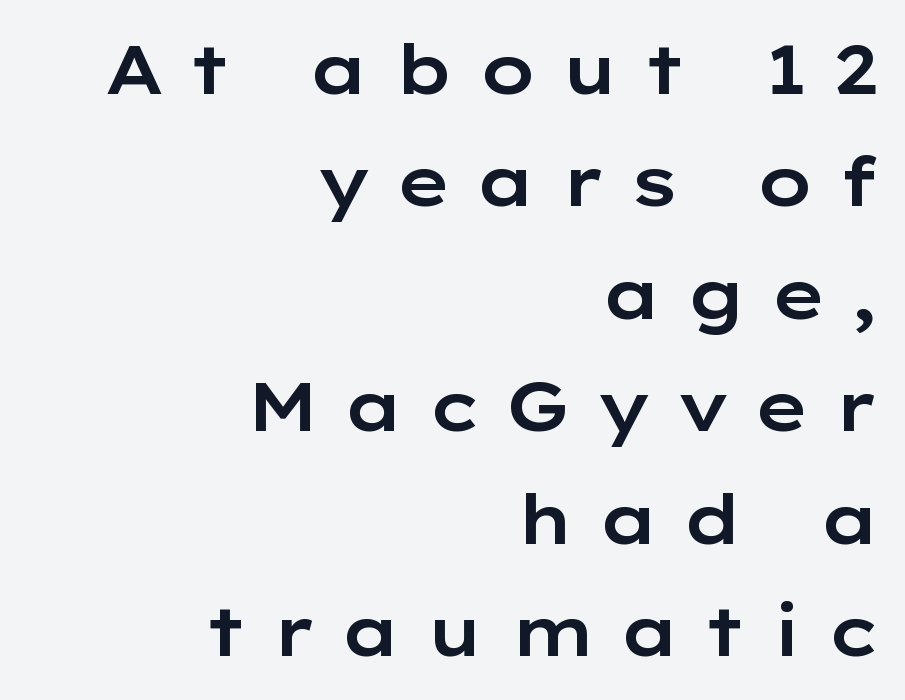
The image shows 69 px wide sans-serif type, upright; set right-aligned, normal line spacing (1.63x), unusually wide letter spacing (+0.34 em), not underlined; low stroke contrast and a medium x-height.
